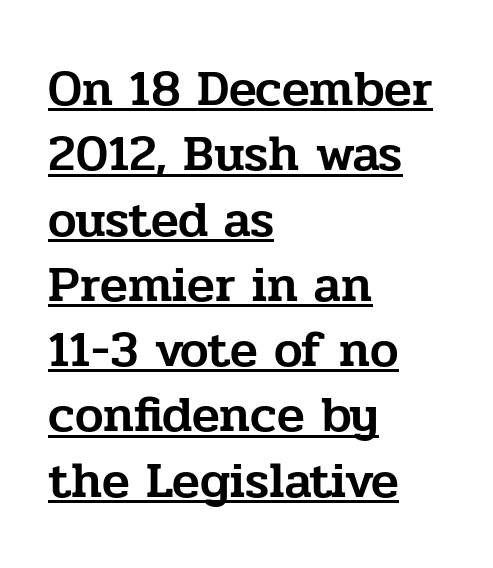
The image shows 51 px serif type, upright; set left-aligned, normal line spacing (1.28x), normal letter spacing, underlined; low stroke contrast and a medium x-height.
